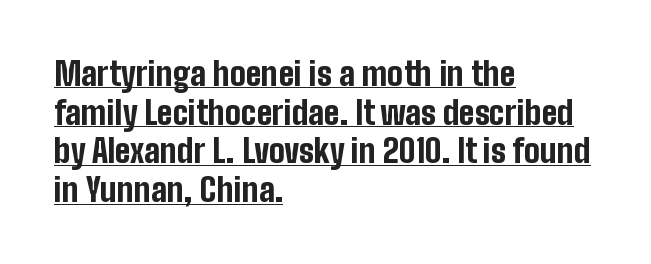
{"serif": "no", "italic": "no", "bold": "yes", "weight": "bold", "width": "condensed", "stroke_contrast": "low", "x_height": "medium", "monospaced": "no", "underline": "yes", "align": "left", "line_spacing_ratio": 1.21, "letter_spacing": "normal", "letter_spacing_em": 0.0, "glyph_px": 32}
